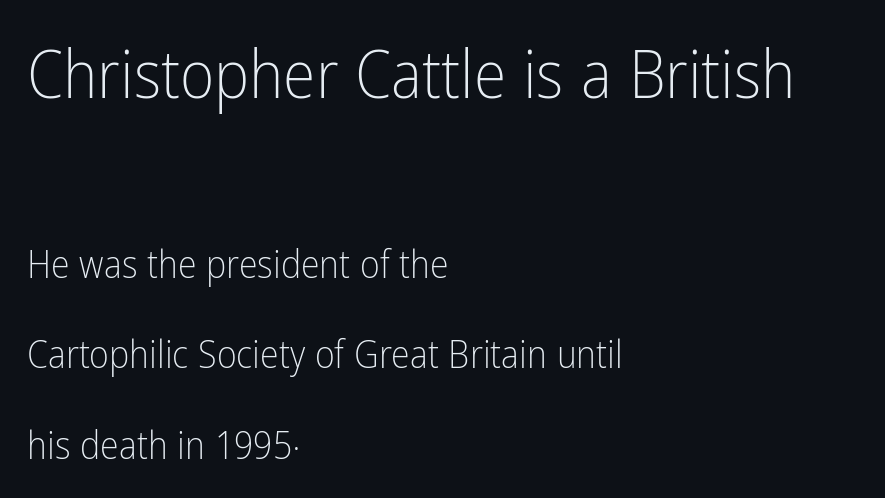
No extra ink here — the face is not bold. The space between consecutive lines is lavish. Looks like regular typesetting: each glyph gets only the width it needs. The typography opts for an upright posture over an oblique one. The letterforms sit shoulder to shoulder at normal distance.
